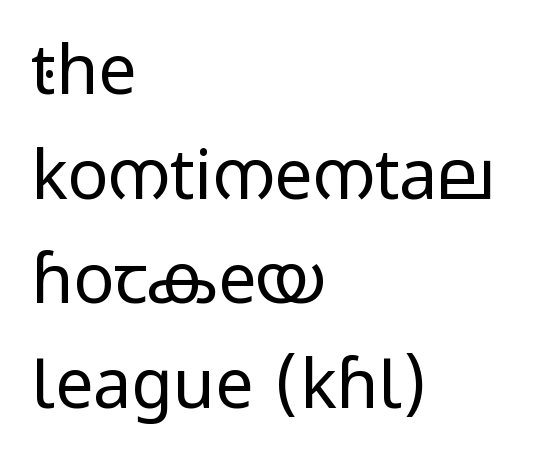
{"serif": "no", "italic": "no", "bold": "no", "weight": "regular", "width": "wide", "stroke_contrast": "low", "x_height": "medium", "monospaced": "no", "underline": "no", "align": "left", "line_spacing": "normal", "line_spacing_ratio": 1.54, "letter_spacing": "normal", "letter_spacing_em": 0.0, "glyph_px": 68}
